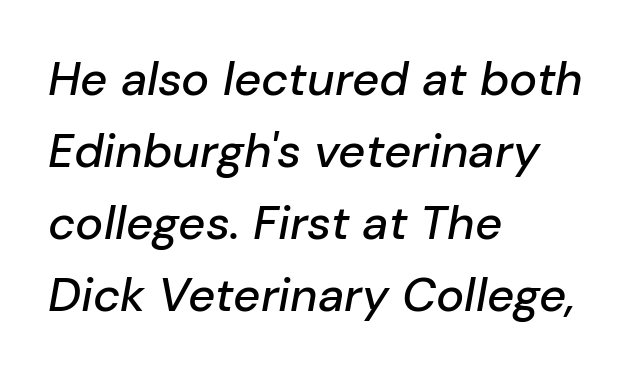
The image shows 47 px text type, italic (leaning right); set left-aligned, normal line spacing (1.53x), normal letter spacing, not underlined; low stroke contrast and a medium x-height.
